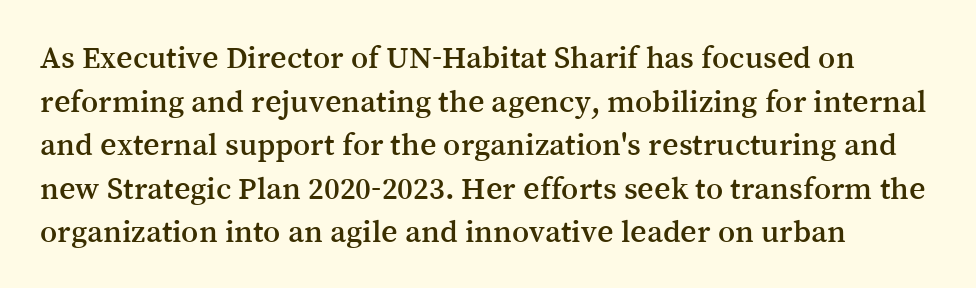
The image shows 32 px serif type, upright; set left-aligned, normal line spacing (1.36x), normal letter spacing, not underlined; medium stroke contrast and a medium x-height.
